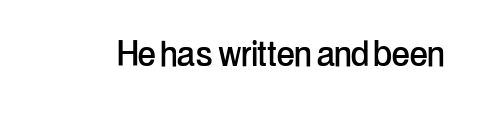
Spacing verdict: proportional, widths tailored to each character. The face used here is a sans, in the tradition of grotesques and geometrics. Every stem runs plumb, perpendicular to the baseline. Default kerning and tracking; the words read as compact shapes. Quick note: underline off.
